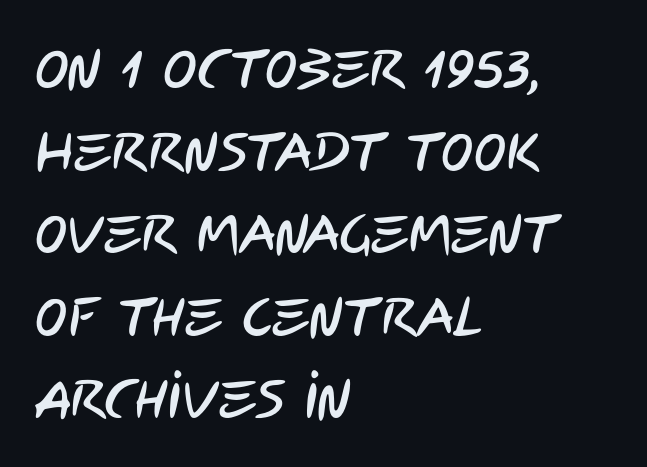
The image shows 54 px condensed sans-serif type; set left-aligned, normal line spacing (1.53x), normal letter spacing, not underlined; low stroke contrast and a large x-height.
